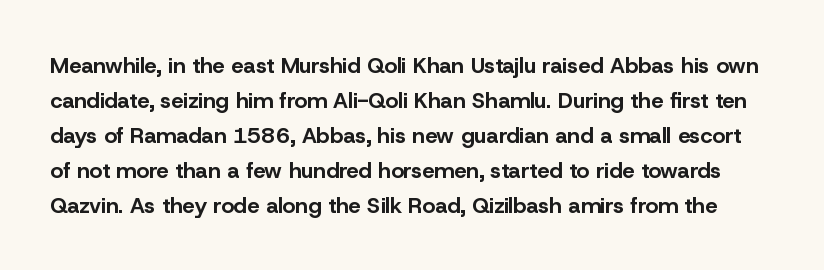
The image shows 22 px bold type, upright; set normal line spacing (1.59x), normal letter spacing, not underlined.
